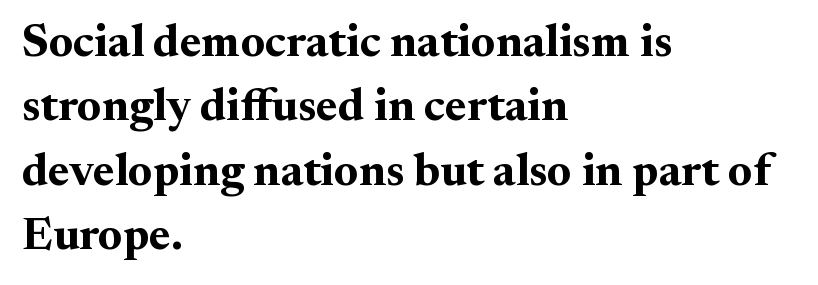
Q: Is the text bold? A: Yes.
Q: Is the text italic (slanted)? A: No, it is upright.
Q: Is the typeface a serif or a sans-serif typeface? A: Serif.
Q: Is the text underlined? A: No.
Q: How is the paragraph aligned? A: Left-aligned.
Q: Is the spacing between letters normal or unusually wide? A: Normal.
Q: Is the spacing between lines tight, normal or loose? A: Normal.
Q: Width (condensed, normal, or wide)? A: Normal.
Q: Stroke contrast? A: Medium.
Q: x-height? A: Small.
Q: Monospaced? A: No.
